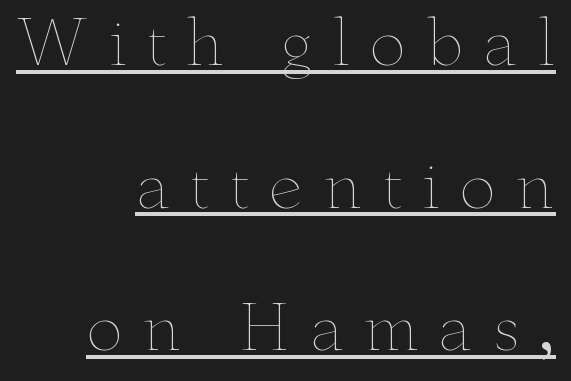
Q: Is the text bold? A: No.
Q: Is the text italic (slanted)? A: No, it is upright.
Q: Is the text underlined? A: Yes.
Q: How is the paragraph aligned? A: Right-aligned.
Q: Is the spacing between letters normal or unusually wide? A: Unusually wide.
Q: Is the spacing between lines tight, normal or loose? A: Loose.
Q: Width (condensed, normal, or wide)? A: Wide.
Q: Stroke contrast? A: Low.
Q: x-height? A: Small.
Q: Monospaced? A: No.
